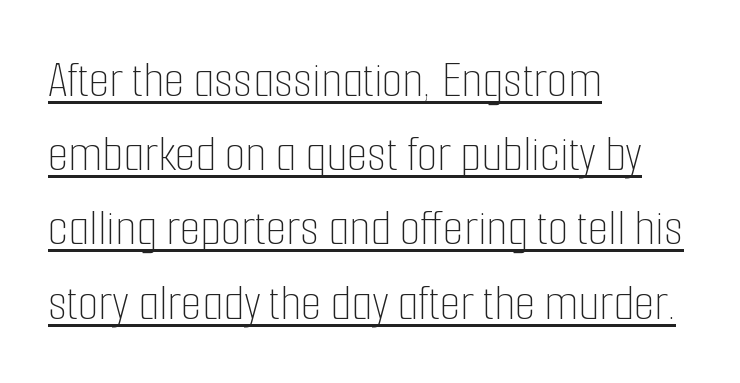
A normal amount of white space separates one row of letters from the next. The letters advance in unequal steps, a hallmark of proportional type. The lettering stays uniformly vertical, giving the passage a roman look. Weight class: somewhere from thin through regular.
